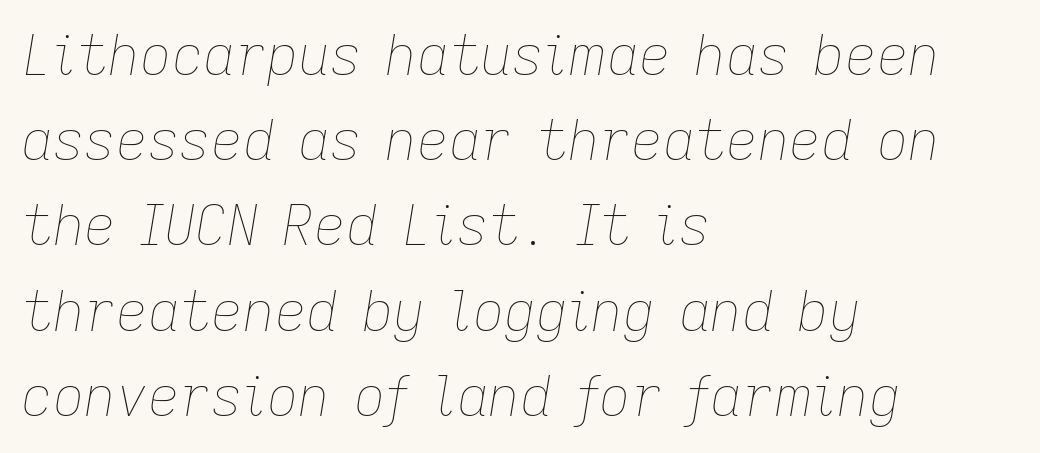
This sample has the flowing, uneven cadence of proportional lettering. These glyphs show unthickened strokes, regular width or finer. Anything drawn beneath the words? Only blank space. Letter spacing: default. Caption: multi-line text, flush left, ragged right.
